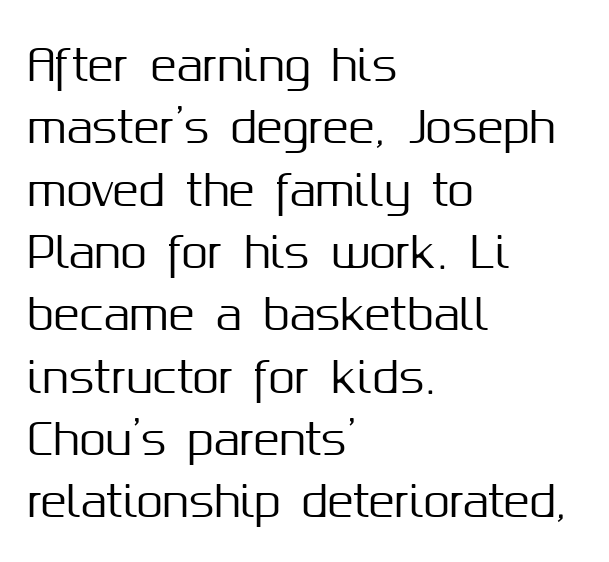
Q: Is the text italic (slanted)? A: No, it is upright.
Q: Is the typeface a serif or a sans-serif typeface? A: Sans-serif.
Q: Is the text underlined? A: No.
Q: How is the paragraph aligned? A: Left-aligned.
Q: Is the spacing between letters normal or unusually wide? A: Normal.
Q: Is the spacing between lines tight, normal or loose? A: Normal.
Q: Width (condensed, normal, or wide)? A: Normal.
Q: Stroke contrast? A: Medium.
Q: x-height? A: Medium.
Q: Monospaced? A: No.
